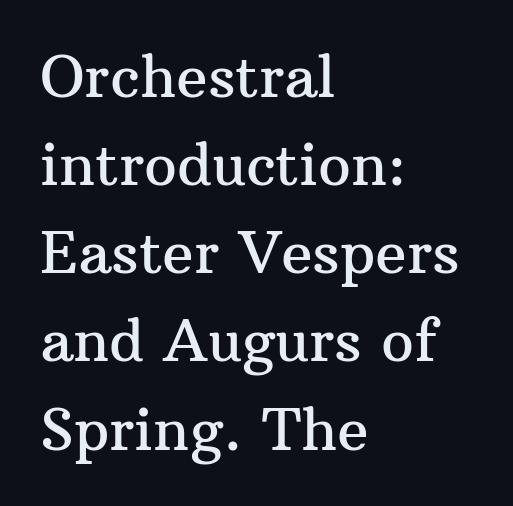
How would I describe the line gaps? Plain and ordinary. To sum up the face: it has serifs. Character widths vary here, with narrow letters taking less room than wide ones. The gap between lines stays unmarked.
